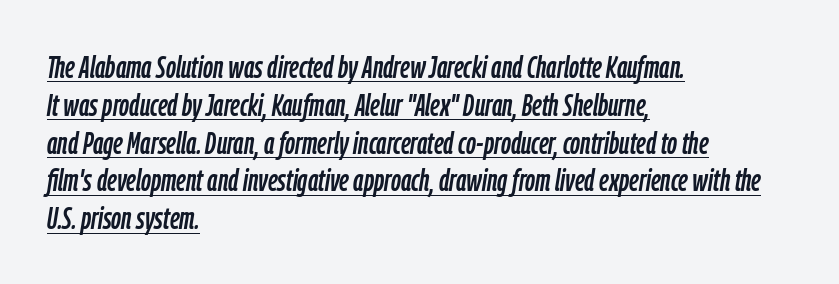
The image shows 31 px condensed type, italic (leaning right); set left-aligned, line spacing 1.22x, normal letter spacing, underlined; low stroke contrast and a medium x-height.
